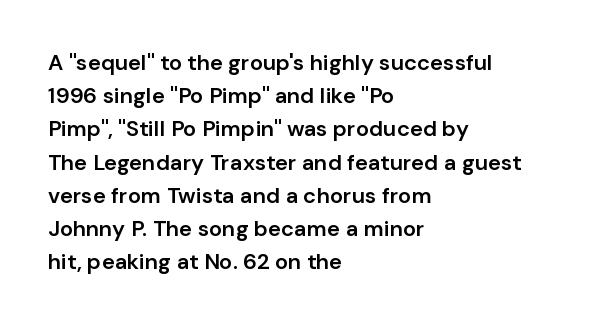
{"italic": "no", "bold": "semi", "underline": "no", "align": "left", "line_spacing": "normal", "line_spacing_ratio": 1.51, "letter_spacing": "normal", "letter_spacing_em": 0.0, "glyph_px": 22}
